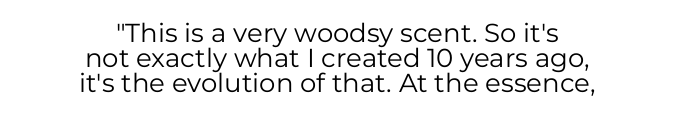
The image shows 26 px text type, upright; set centered, tight line spacing (0.97x), normal letter spacing, not underlined.
